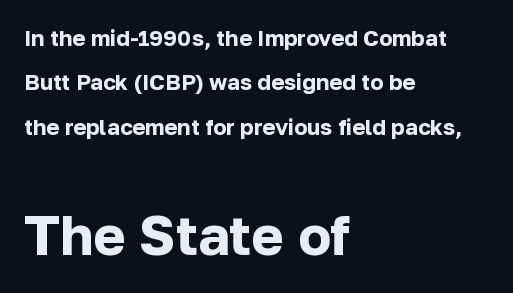
{"serif": "no", "italic": "no", "bold": "yes", "weight": "bold", "width": "normal", "stroke_contrast": "low", "x_height": "medium", "monospaced": "no", "underline": "no", "align": "left", "line_spacing": "loose", "line_spacing_ratio": 2.02, "letter_spacing": "normal", "letter_spacing_em": 0.0, "larger_block": "second", "size_ratio": 2.5, "glyph_px": 55}
